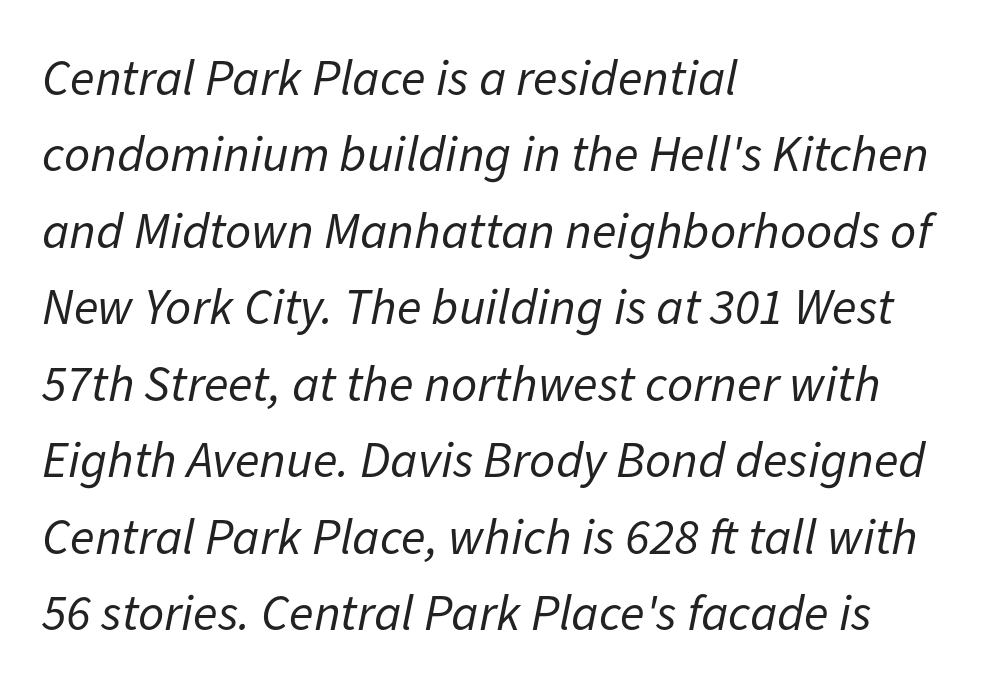
Think standard paragraph weight, or any step lighter than that. There's an unmistakable incline to the writing here. Proportional: the letters do not fall into vertical columns. Default kerning and tracking; the words read as compact shapes. Summary of vertical rhythm: regular, with standard interline spacing. Anything drawn beneath the words? Only blank space.
